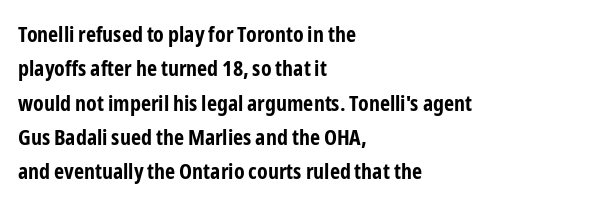
Upright lettering throughout. Just letters on the line, the space beneath them empty. The vertical gap from one line to the next is medium. Strong, thick strokes mark this as bold type. Short and long lines alike share a common starting point at left.
